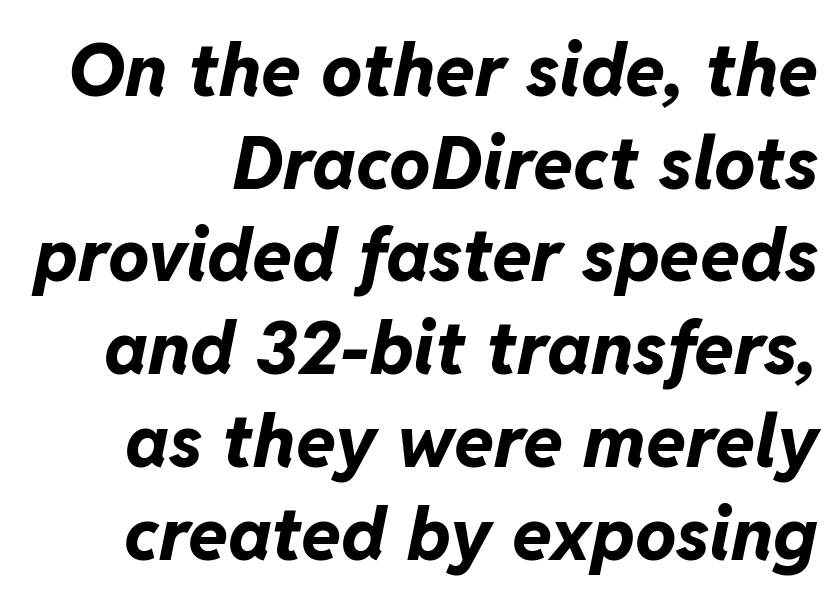
Q: Is the text bold? A: Yes.
Q: Is the text italic (slanted)? A: Yes, it leans right by about 11 degrees.
Q: Is the text underlined? A: No.
Q: Is the spacing between letters normal or unusually wide? A: Normal.
Q: Is the spacing between lines tight, normal or loose? A: Normal.
Q: Width (condensed, normal, or wide)? A: Normal.
Q: Stroke contrast? A: Low.
Q: x-height? A: Medium.
Q: Monospaced? A: No.
